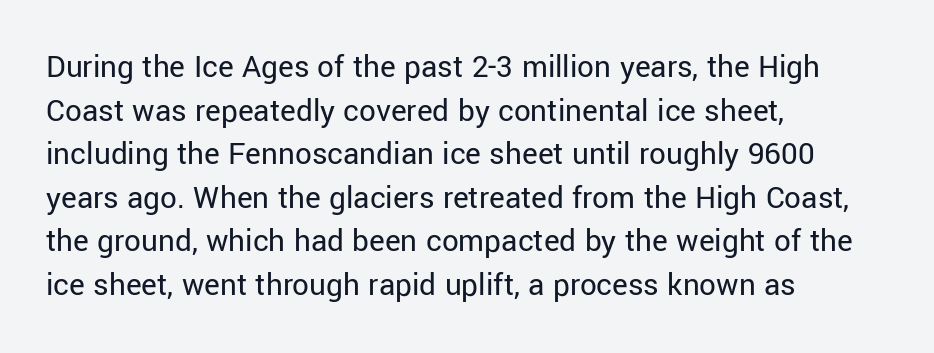
Q: Is the text bold? A: No.
Q: Is the text italic (slanted)? A: No, it is upright.
Q: Is the typeface a serif or a sans-serif typeface? A: Sans-serif.
Q: Is the text underlined? A: No.
Q: How is the paragraph aligned? A: Left-aligned.
Q: Is the spacing between letters normal or unusually wide? A: Normal.
Q: Is the spacing between lines tight, normal or loose? A: Normal.
Q: Width (condensed, normal, or wide)? A: Normal.
Q: Stroke contrast? A: Low.
Q: x-height? A: Medium.
Q: Monospaced? A: No.
